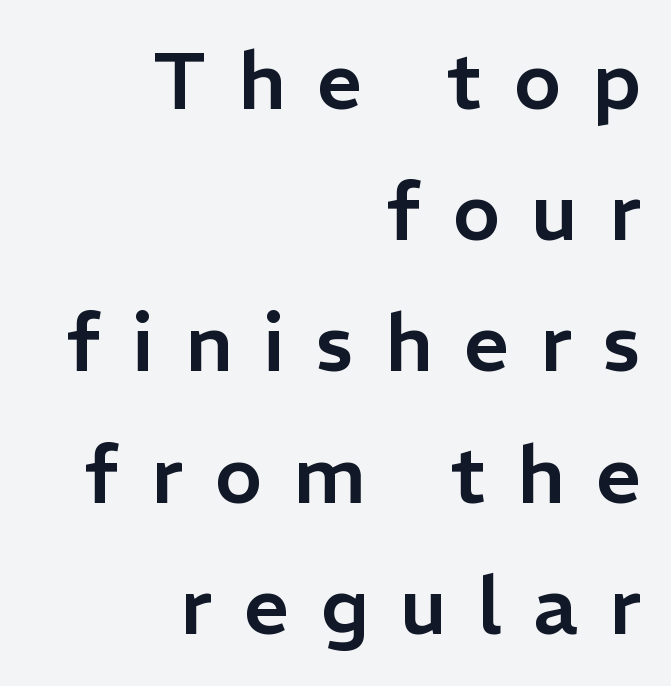
Q: Is the text italic (slanted)? A: No, it is upright.
Q: Is the typeface a serif or a sans-serif typeface? A: Sans-serif.
Q: Is the text underlined? A: No.
Q: How is the paragraph aligned? A: Right-aligned.
Q: Is the spacing between letters normal or unusually wide? A: Unusually wide.
Q: Is the spacing between lines tight, normal or loose? A: Normal.
Q: Width (condensed, normal, or wide)? A: Normal.
Q: Stroke contrast? A: Low.
Q: x-height? A: Medium.
Q: Monospaced? A: No.
